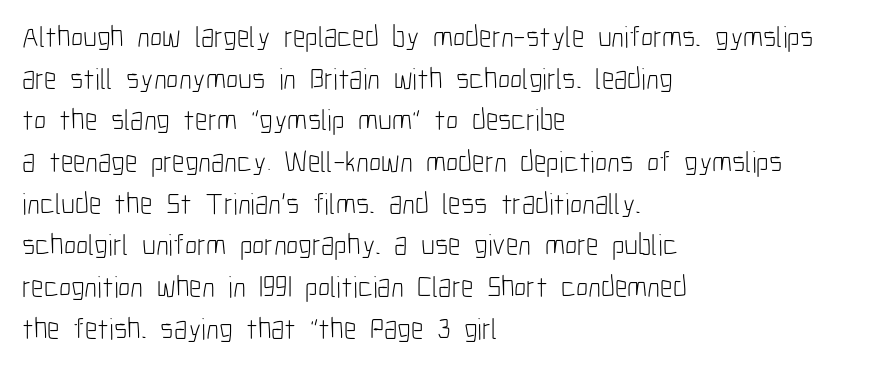
In CSS terms this would be text-align: left. Letter spacing: default. The area under the type is left untouched. Classification — sans serif. Looks like regular typesetting: each glyph gets only the width it needs. Summary of vertical rhythm: regular, with standard interline spacing.
